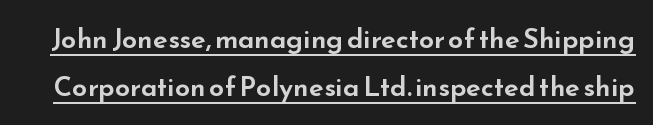
The image shows 27 px text type, upright; set line spacing 1.76x, normal letter spacing, underlined.
